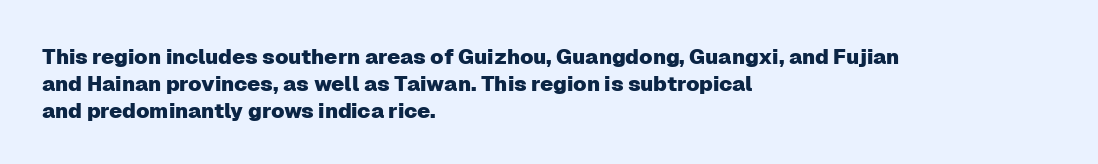
No word sits above an underline. Rendered with straight, roman letterforms. A typesetter would call this leading conventional body-copy spacing. Nothing unusual about the tracking: characters are spaced as the font intends. Line starts are locked; line ends wander.
